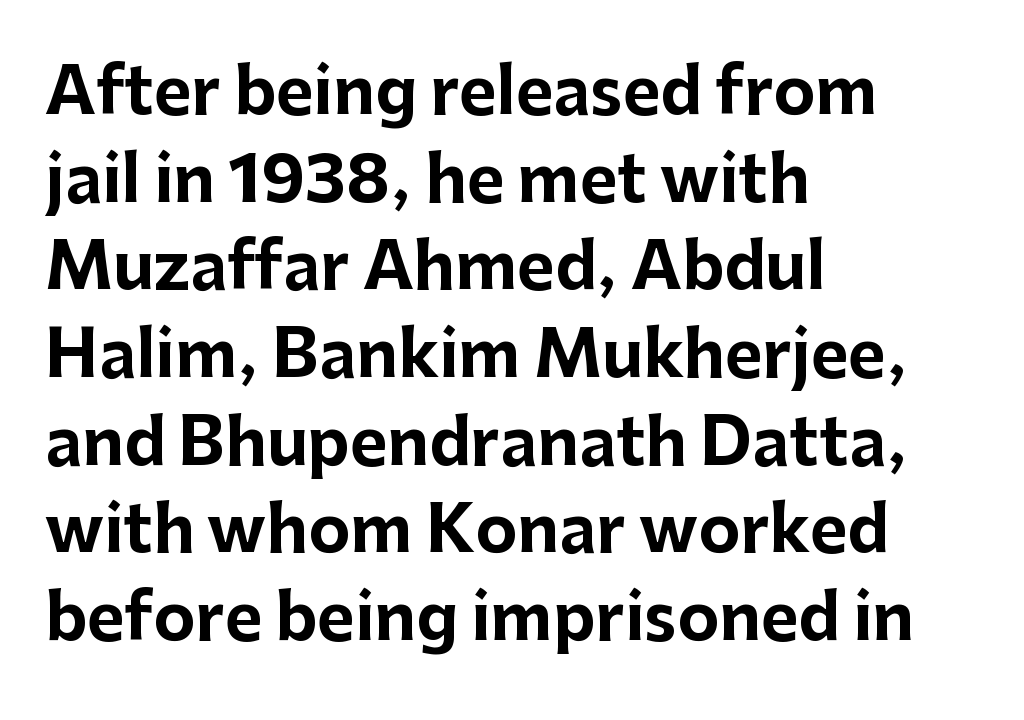
{"serif": "no", "italic": "no", "bold": "yes", "weight": "bold", "width": "normal", "stroke_contrast": "low", "x_height": "medium", "monospaced": "no", "underline": "no", "align": "left", "line_spacing": "normal", "line_spacing_ratio": 1.37, "letter_spacing": "normal", "letter_spacing_em": 0.0, "glyph_px": 64}
